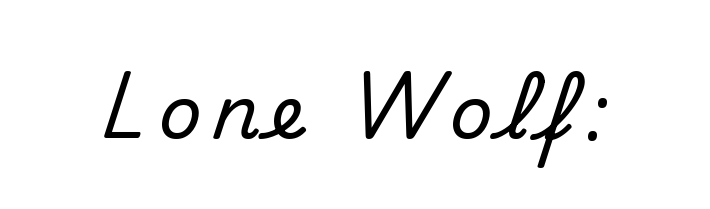
{"serif": "no", "width": "normal", "stroke_contrast": "medium", "x_height": "small", "monospaced": "no", "underline": "no", "glyph_px": 75}
